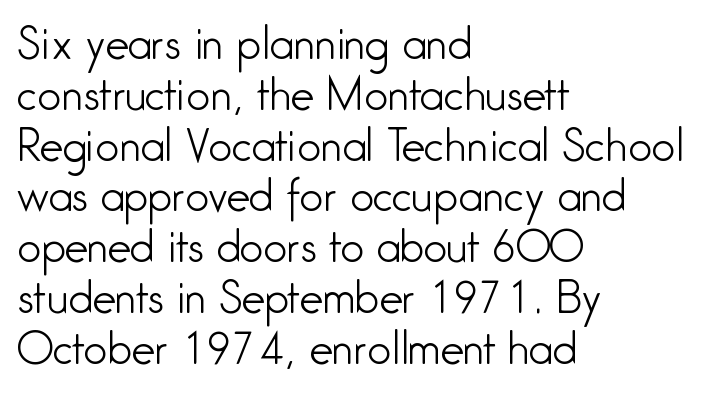
Q: Is the text bold? A: No.
Q: Is the text italic (slanted)? A: No, it is upright.
Q: Is the typeface a serif or a sans-serif typeface? A: Sans-serif.
Q: Is the text underlined? A: No.
Q: How is the paragraph aligned? A: Left-aligned.
Q: Is the spacing between letters normal or unusually wide? A: Normal.
Q: Width (condensed, normal, or wide)? A: Condensed.
Q: Stroke contrast? A: Low.
Q: x-height? A: Medium.
Q: Monospaced? A: No.
